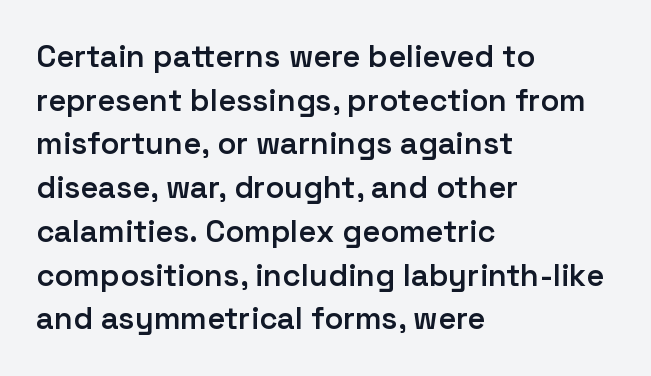
Q: Is the text bold? A: Semi-bold.
Q: Is the text italic (slanted)? A: No, it is upright.
Q: Is the typeface a serif or a sans-serif typeface? A: Sans-serif.
Q: Is the text underlined? A: No.
Q: How is the paragraph aligned? A: Left-aligned.
Q: Is the spacing between letters normal or unusually wide? A: Normal.
Q: Is the spacing between lines tight, normal or loose? A: Normal.
Q: Width (condensed, normal, or wide)? A: Normal.
Q: Stroke contrast? A: Low.
Q: x-height? A: Medium.
Q: Monospaced? A: No.
